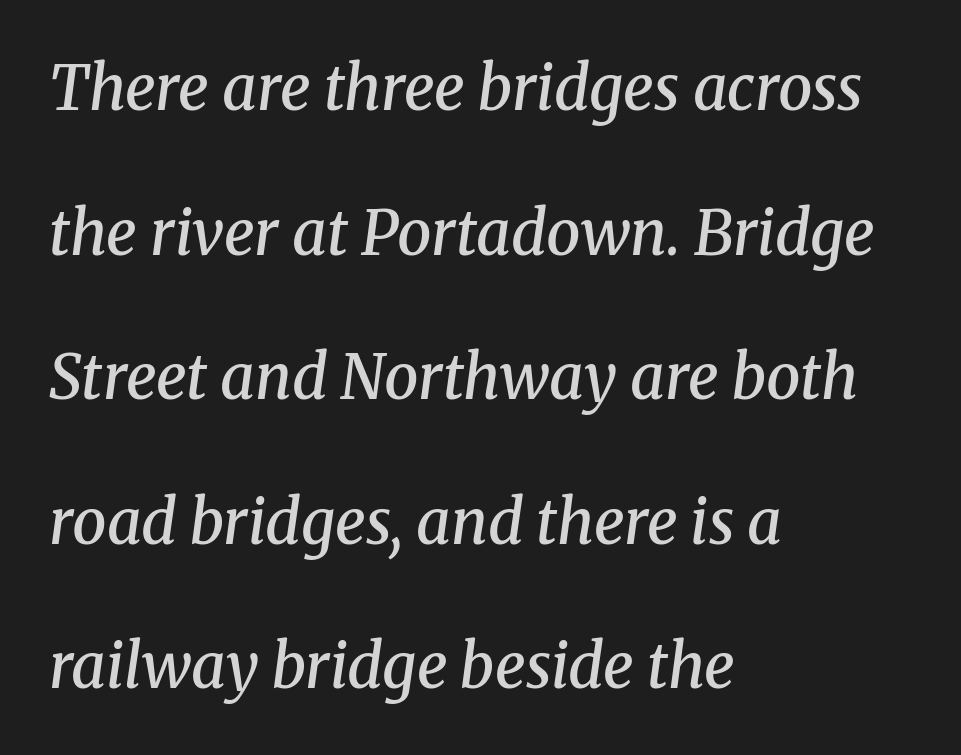
{"serif": "yes", "italic": "yes", "lean": "right", "slant_degrees": 8, "bold": "semi", "weight": "semibold", "width": "normal", "stroke_contrast": "medium", "x_height": "medium", "monospaced": "no", "underline": "no", "align": "left", "line_spacing": "loose", "line_spacing_ratio": 2.37, "letter_spacing": "normal", "letter_spacing_em": 0.0, "glyph_px": 61}
